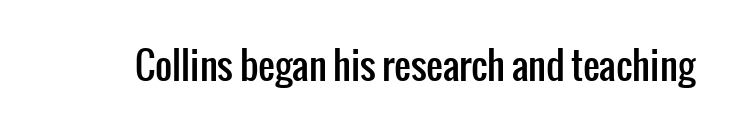
Q: Is the text italic (slanted)? A: No, it is upright.
Q: Is the typeface a serif or a sans-serif typeface? A: Sans-serif.
Q: Is the text underlined? A: No.
Q: Is the spacing between letters normal or unusually wide? A: Normal.
Q: Width (condensed, normal, or wide)? A: Condensed.
Q: Stroke contrast? A: Low.
Q: x-height? A: Medium.
Q: Monospaced? A: No.
